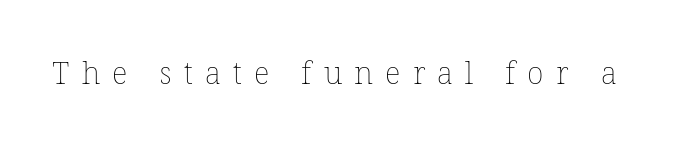
Q: Is the text bold? A: No.
Q: Is the text italic (slanted)? A: No, it is upright.
Q: Is the text underlined? A: No.
Q: Is the spacing between letters normal or unusually wide? A: Unusually wide.
Q: Width (condensed, normal, or wide)? A: Normal.
Q: Stroke contrast? A: Low.
Q: x-height? A: Medium.
Q: Monospaced? A: No.
